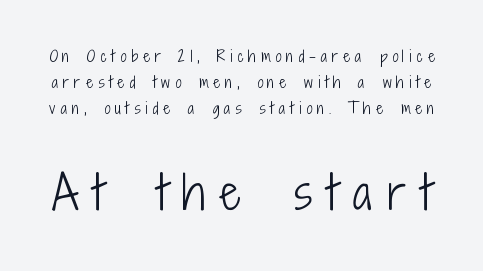
Look at the glyph heights: the lower group is clearly the bigger setting. The lettering holds an erect, upright posture throughout. Anything drawn beneath the words? Only blank space. The horizontal fit of the characters is loose and conspicuously gappy. Is this a sans? Yes — the strokes have no serifs.
